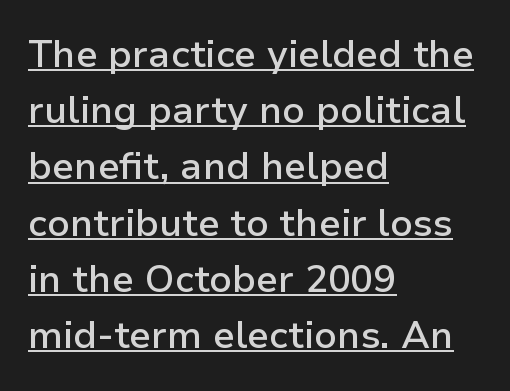
The image shows 38 px semibold sans-serif type, upright; set left-aligned, normal line spacing (1.48x), normal letter spacing, underlined; low stroke contrast and a medium x-height.
